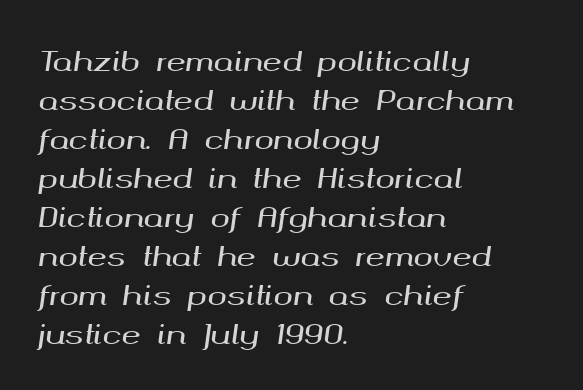
The image shows 26 px text type, italic (leaning right); set left-aligned, normal line spacing (1.5x), normal letter spacing, not underlined.
